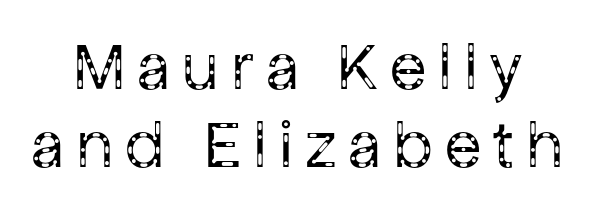
Q: Is the text bold? A: No.
Q: Is the text italic (slanted)? A: No, it is upright.
Q: Is the typeface a serif or a sans-serif typeface? A: Sans-serif.
Q: Is the text underlined? A: No.
Q: Width (condensed, normal, or wide)? A: Normal.
Q: Stroke contrast? A: Low.
Q: x-height? A: Medium.
Q: Monospaced? A: No.
